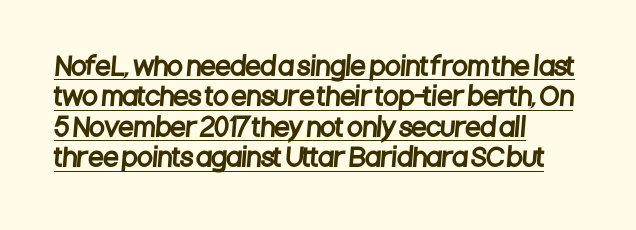
Q: Is the text underlined? A: Yes.
Q: How is the paragraph aligned? A: Left-aligned.
Q: Is the spacing between letters normal or unusually wide? A: Normal.
